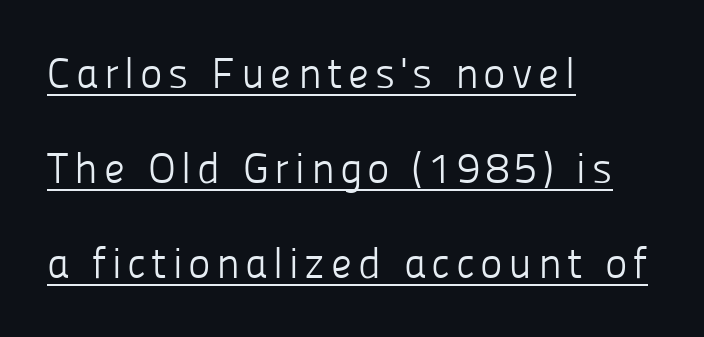
A light-to-regular cut is what we see here. The lines are spread far apart with generous leading. When letters stand straight like this, we call the style roman or upright. Underlined type.
